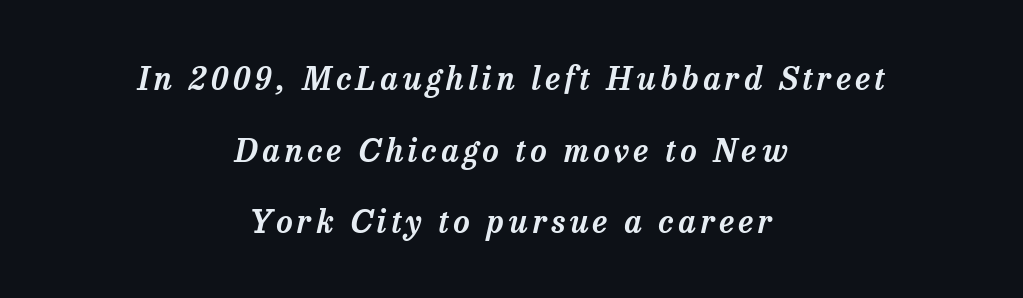
The image shows 32 px serif type, italic (leaning right); set centered, loose line spacing (2.24x), not underlined; low stroke contrast and a medium x-height.
